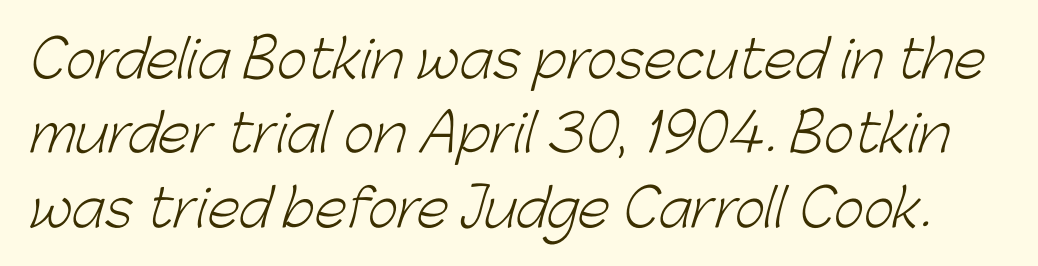
Q: Is the text bold? A: No.
Q: Is the typeface a serif or a sans-serif typeface? A: Sans-serif.
Q: Is the text underlined? A: No.
Q: Is the spacing between letters normal or unusually wide? A: Normal.
Q: Is the spacing between lines tight, normal or loose? A: Normal.
Q: Width (condensed, normal, or wide)? A: Normal.
Q: Stroke contrast? A: Low.
Q: x-height? A: Medium.
Q: Monospaced? A: No.
